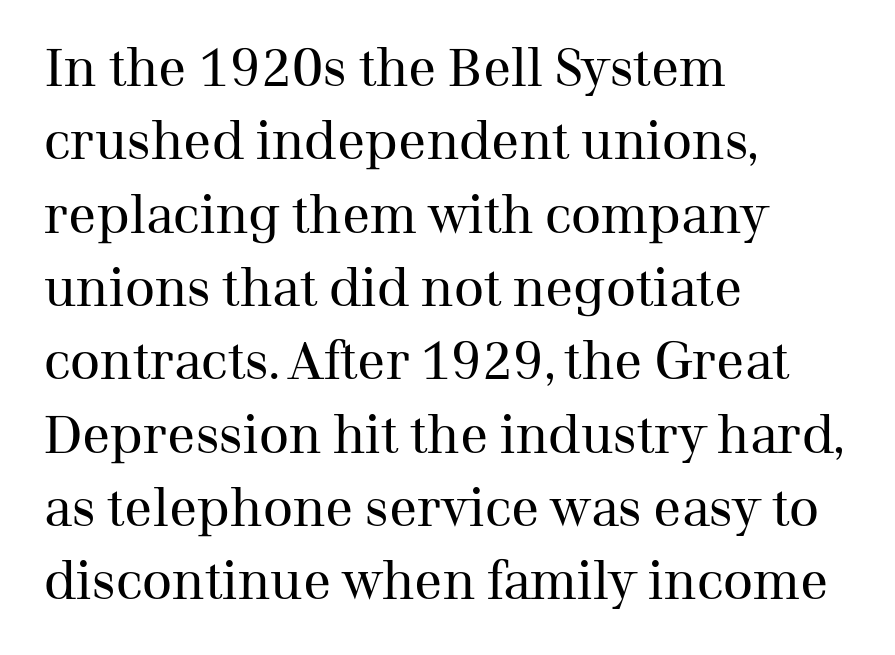
Q: Is the text bold? A: No.
Q: Is the text italic (slanted)? A: No, it is upright.
Q: Is the typeface a serif or a sans-serif typeface? A: Serif.
Q: Is the text underlined? A: No.
Q: How is the paragraph aligned? A: Left-aligned.
Q: Is the spacing between letters normal or unusually wide? A: Normal.
Q: Is the spacing between lines tight, normal or loose? A: Normal.
Q: Width (condensed, normal, or wide)? A: Normal.
Q: Stroke contrast? A: Medium.
Q: x-height? A: Medium.
Q: Monospaced? A: No.
